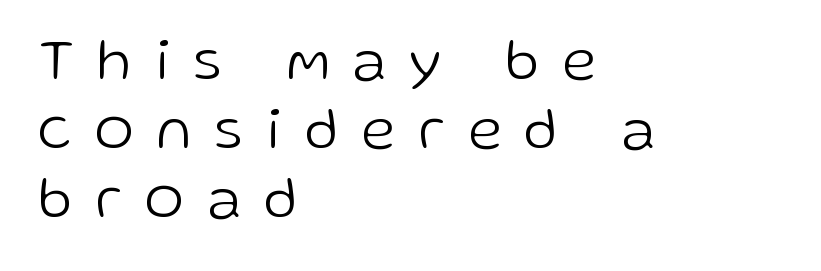
{"serif": "no", "italic": "no", "bold": "no", "weight": "light", "width": "normal", "stroke_contrast": "low", "x_height": "medium", "monospaced": "no", "underline": "no", "align": "left", "line_spacing_ratio": 1.17, "letter_spacing": "wide", "letter_spacing_em": 0.41, "glyph_px": 59}
